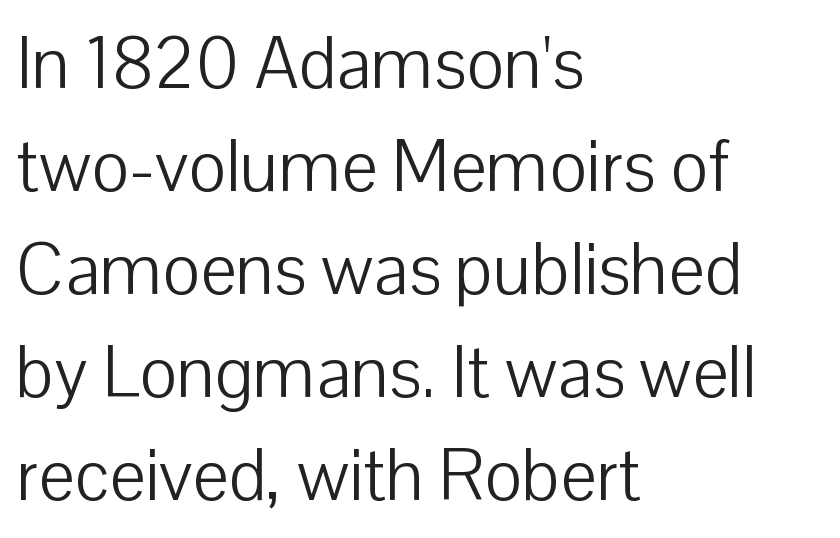
The image shows 72 px light sans-serif type, upright; set left-aligned, normal line spacing (1.43x), normal letter spacing, not underlined; low stroke contrast and a medium x-height.
